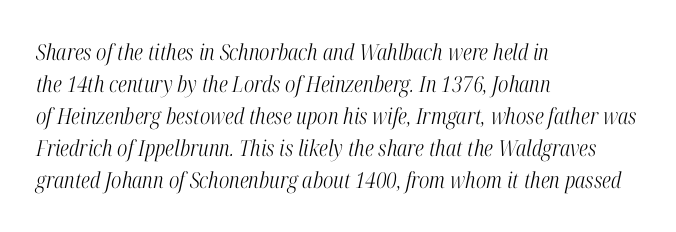
The image shows 22 px text type, italic (leaning right); set left-aligned, normal line spacing (1.46x), normal letter spacing, not underlined.
